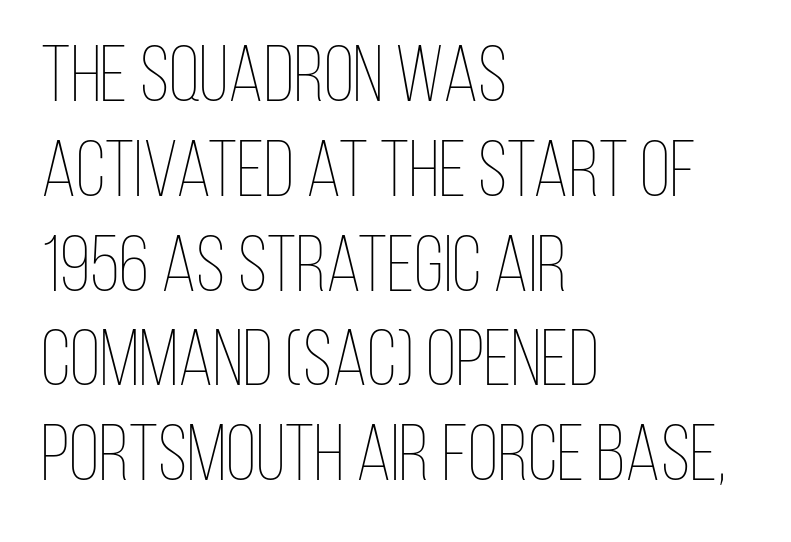
The compositor pushed each line to the left boundary. How are the letters spaced? Ordinarily, with no added tracking. Anything drawn beneath the words? Only blank space. Note the varied advance widths — an 'i' is clearly narrower than an 'm'. Posture: straight, roman, zero tilt.
